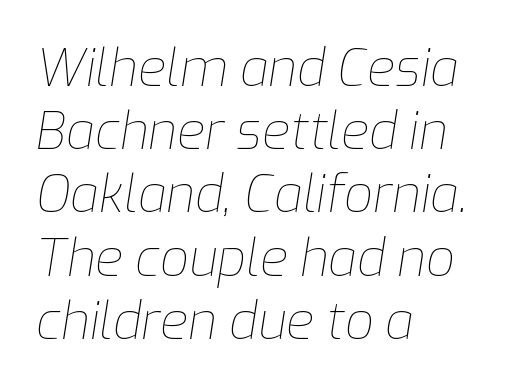
{"italic": "yes", "lean": "right", "slant_degrees": 9, "bold": "no", "weight": "thin", "width": "normal", "stroke_contrast": "low", "x_height": "medium", "monospaced": "no", "underline": "no", "align": "left", "line_spacing_ratio": 1.24, "letter_spacing": "normal", "letter_spacing_em": 0.0, "glyph_px": 51}
